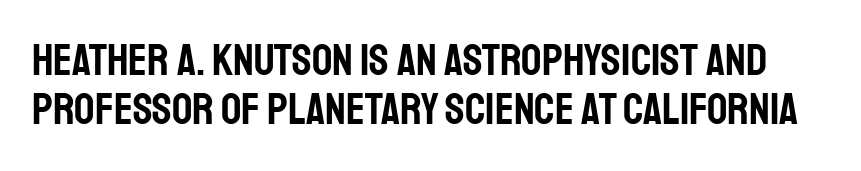
The image shows 45 px condensed sans-serif type, upright; set tight line spacing (1.09x), normal letter spacing, not underlined; low stroke contrast and a large x-height.
